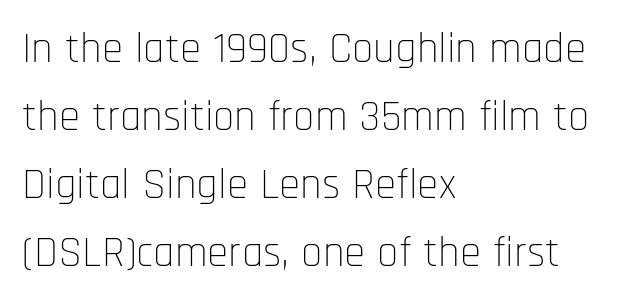
{"serif": "no", "italic": "no", "bold": "no", "weight": "thin", "width": "condensed", "stroke_contrast": "low", "x_height": "large", "monospaced": "no", "underline": "no", "align": "left", "line_spacing": "normal", "line_spacing_ratio": 1.58, "letter_spacing": "normal", "letter_spacing_em": 0.0, "glyph_px": 43}
